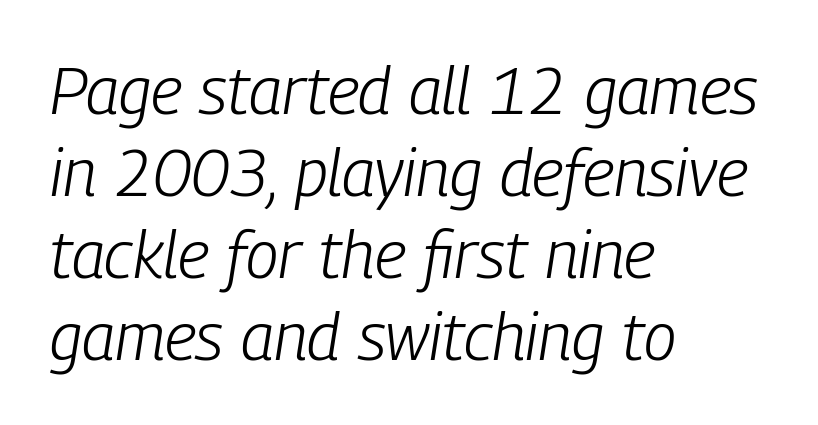
{"italic": "yes", "lean": "right", "slant_degrees": 9, "bold": "no", "weight": "light", "width": "condensed", "stroke_contrast": "low", "x_height": "medium", "monospaced": "no", "underline": "no", "align": "left", "line_spacing_ratio": 1.24, "letter_spacing": "normal", "letter_spacing_em": 0.0, "glyph_px": 66}
